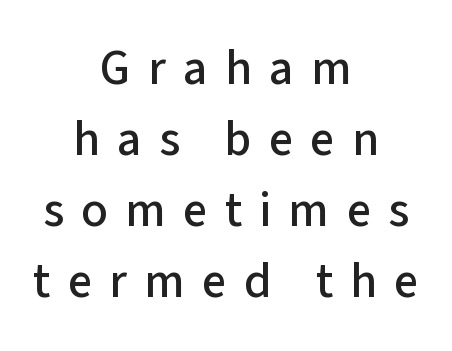
Compared with typical paragraphs, the rows here are spaced about the same. No italicization has been applied; the sample stays upright. Honestly, there is no underline to notice here at all. Nothing sits at the stroke ends, so this counts as sans-serif. Does the copy run flush right? No — it is centered line by line. The tracking reads as deliberately expanded to a designer's eye.
